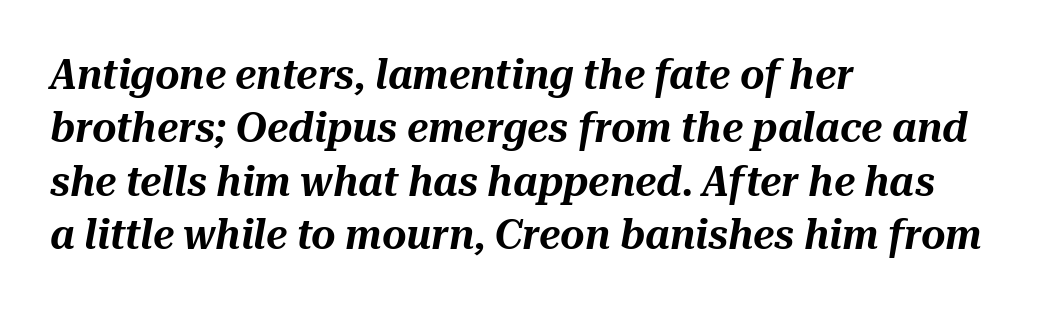
Regarding leading, the lines here are spaced in the standard way. Any mark beneath the type? The region is blank. If you drew a line through each stem, it would be angled. No extra tracking has been applied to these lines.
